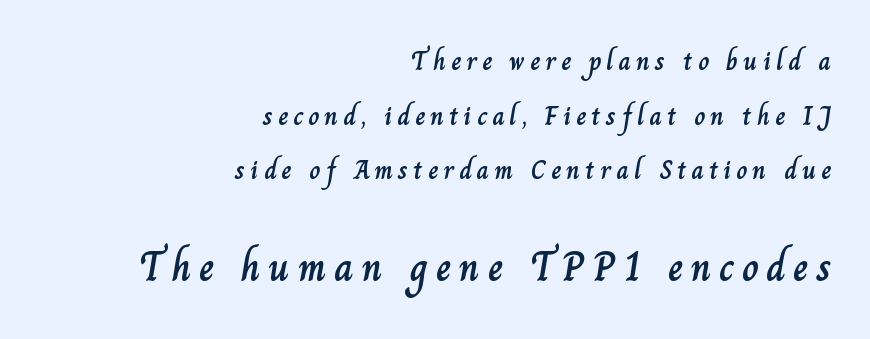
The image shows 41 px text type; set right-aligned, loose line spacing (2.02x), not underlined; the second (bottom) block is 1.52x larger; low stroke contrast and a small x-height.
